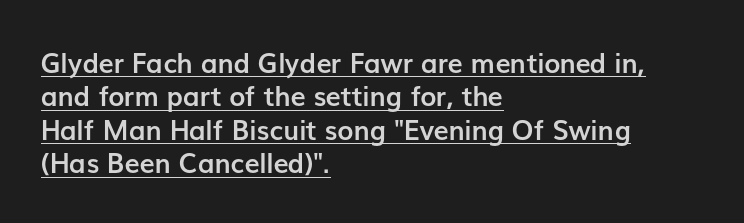
Q: Is the text bold? A: Yes.
Q: Is the text italic (slanted)? A: No, it is upright.
Q: Is the text underlined? A: Yes.
Q: How is the paragraph aligned? A: Left-aligned.
Q: Is the spacing between letters normal or unusually wide? A: Normal.
